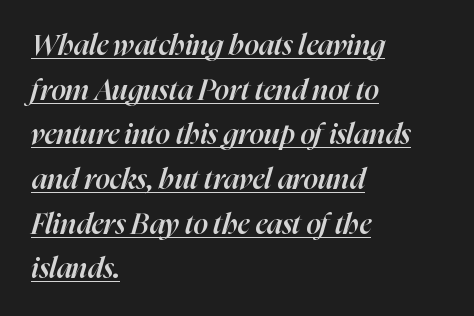
What decoration does the sample have? An underline. Looks like regular typesetting: each glyph gets only the width it needs. Its strokes are somewhat broadened, the hallmark of semibold type. Does the lettering tilt? It does — this is italic. Is there much room between lines? A standard amount, neither cramped nor airy. A student would call this left alignment; a typographer would say flush left, rag right.
